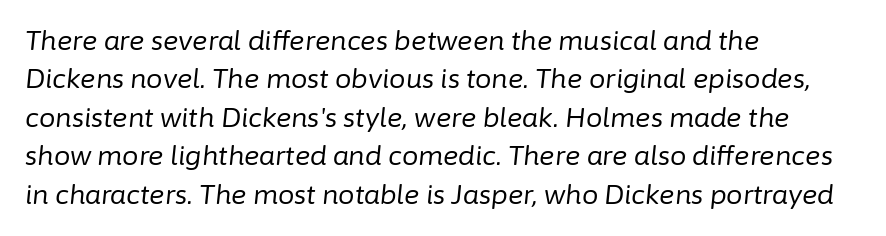
The typeface has the unassuming heft of standard copy or less. Observe the lean: these are italic letterforms. Students, observe: this is what conventionally led text looks like. Tracking value appears to be zero — textbook default spacing.
